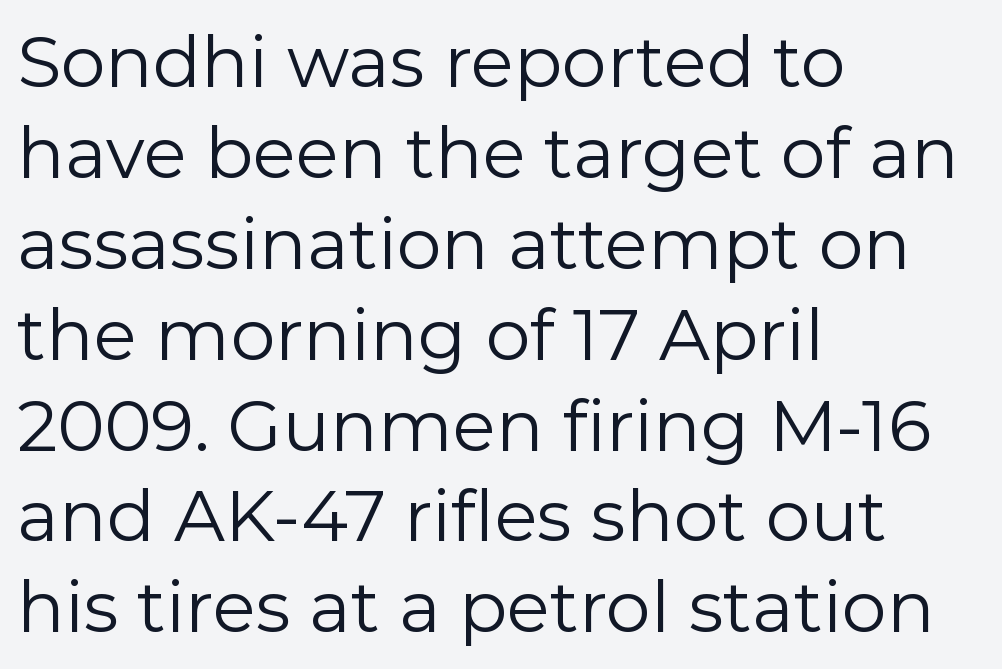
Q: Is the text bold? A: No.
Q: Is the text italic (slanted)? A: No, it is upright.
Q: Is the typeface a serif or a sans-serif typeface? A: Sans-serif.
Q: Is the text underlined? A: No.
Q: How is the paragraph aligned? A: Left-aligned.
Q: Is the spacing between letters normal or unusually wide? A: Normal.
Q: Is the spacing between lines tight, normal or loose? A: Normal.
Q: Width (condensed, normal, or wide)? A: Normal.
Q: Stroke contrast? A: Low.
Q: x-height? A: Medium.
Q: Monospaced? A: No.
